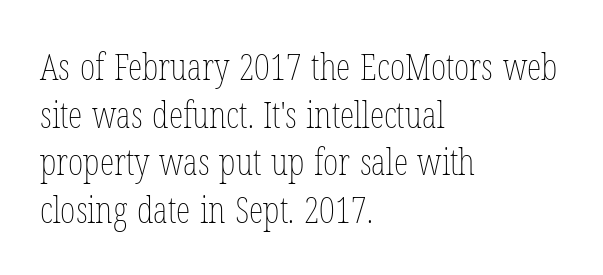
Caption: multi-line text, flush left, ragged right. This sample uses plain, unmodified letter spacing. A quiet, ordinary-to-light weight characterises the typeface. Nope, not italic — everything's standing straight.
